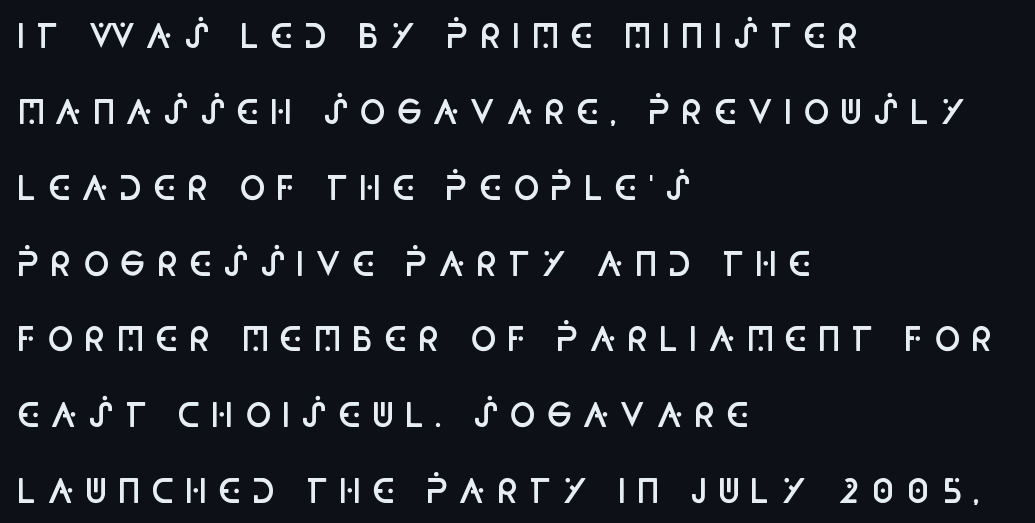
The image shows 32 px semibold, condensed sans-serif type, upright; set left-aligned, loose line spacing (2.37x), unusually wide letter spacing (+0.31 em), not underlined; low stroke contrast and a large x-height.
